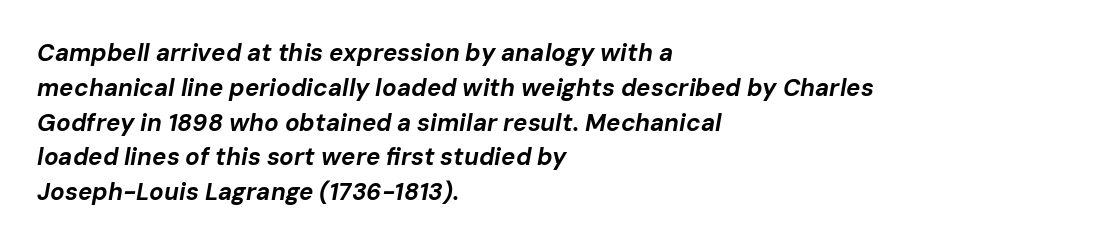
Typeset ragged right — the left edge is the straight one. These lines sit exactly where default settings would place them. These lines carry a lot of weight — the face is fully bold. Quick note: underline off.
